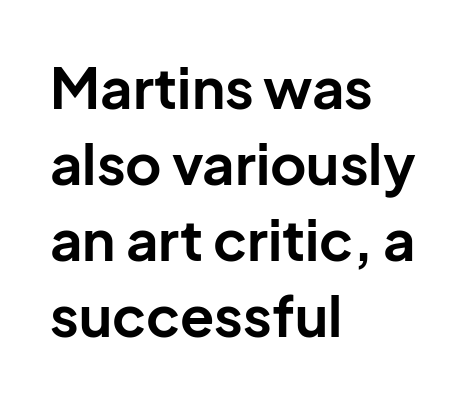
The image shows 56 px bold sans-serif type, upright; set left-aligned, normal line spacing (1.36x), normal letter spacing, not underlined; low stroke contrast and a medium x-height.
